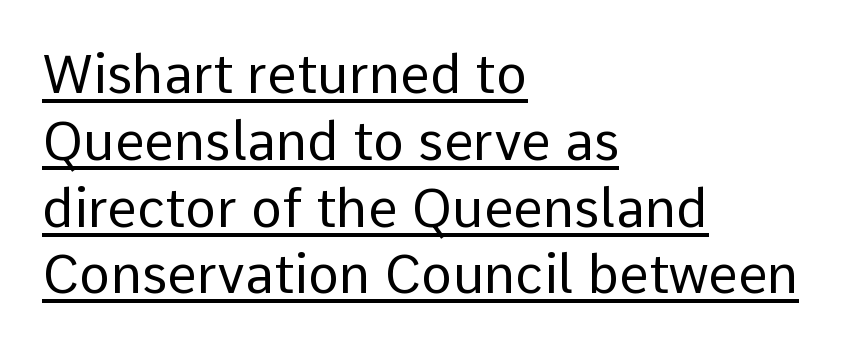
The image shows 53 px regular-weight sans-serif type, upright; set left-aligned, normal line spacing (1.26x), normal letter spacing, underlined; low stroke contrast and a medium x-height.
